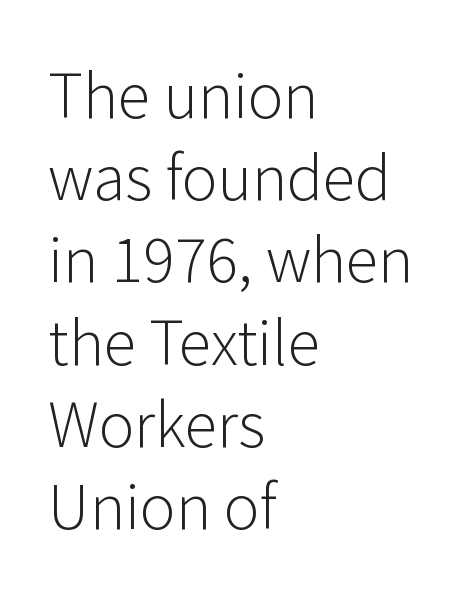
The image shows 60 px light sans-serif type, upright; set left-aligned, normal line spacing (1.37x), normal letter spacing, not underlined; low stroke contrast and a medium x-height.
